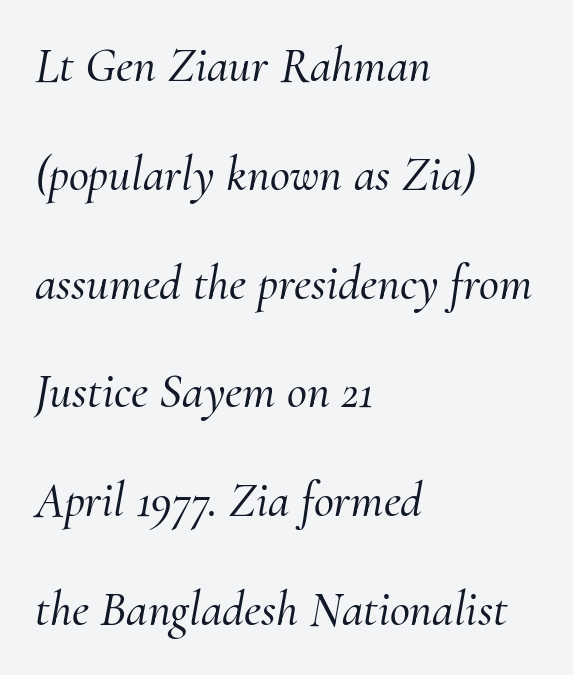
The image shows 49 px serif type, italic (leaning right); set left-aligned, loose line spacing (2.22x), normal letter spacing, not underlined; medium stroke contrast and a small x-height.
